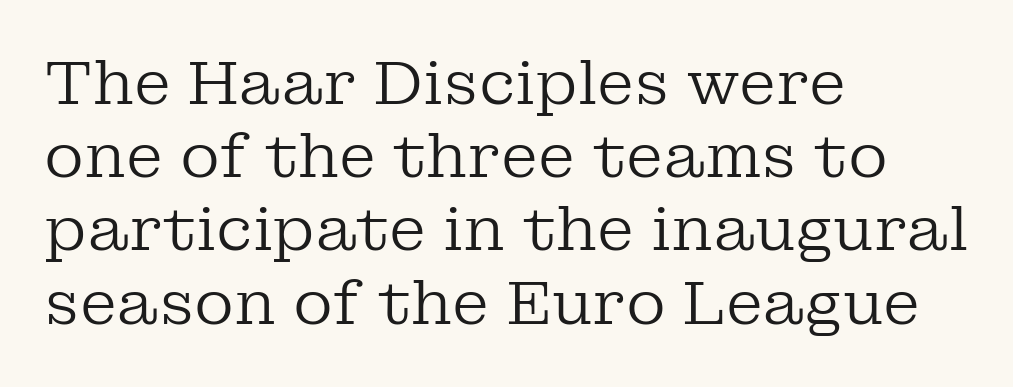
{"serif": "yes", "italic": "no", "bold": "no", "weight": "regular", "width": "normal", "stroke_contrast": "low", "x_height": "medium", "monospaced": "no", "underline": "no", "align": "left", "line_spacing_ratio": 1.2, "letter_spacing": "normal", "letter_spacing_em": 0.0, "glyph_px": 61}
